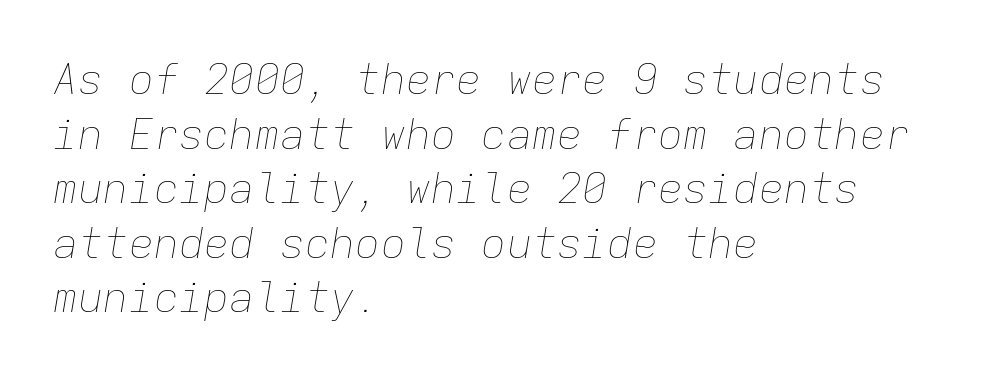
The image shows 42 px thin type, italic (leaning right), monospaced; set left-aligned, normal line spacing (1.3x), normal letter spacing, not underlined; low stroke contrast and a medium x-height.
